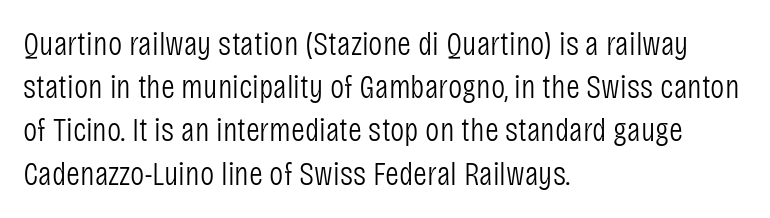
Proportional: the letters do not fall into vertical columns. Has an underline been added? It has not. The strokes carry an ordinary text weight at most. Leftover space on each line is placed entirely after the last word.
